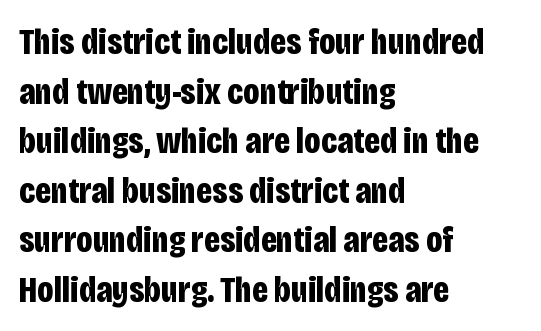
Q: Is the text bold? A: Yes.
Q: Is the text italic (slanted)? A: No, it is upright.
Q: Is the typeface a serif or a sans-serif typeface? A: Sans-serif.
Q: Is the text underlined? A: No.
Q: How is the paragraph aligned? A: Left-aligned.
Q: Is the spacing between letters normal or unusually wide? A: Normal.
Q: Is the spacing between lines tight, normal or loose? A: Normal.
Q: Width (condensed, normal, or wide)? A: Condensed.
Q: Stroke contrast? A: Low.
Q: x-height? A: Large.
Q: Monospaced? A: No.
